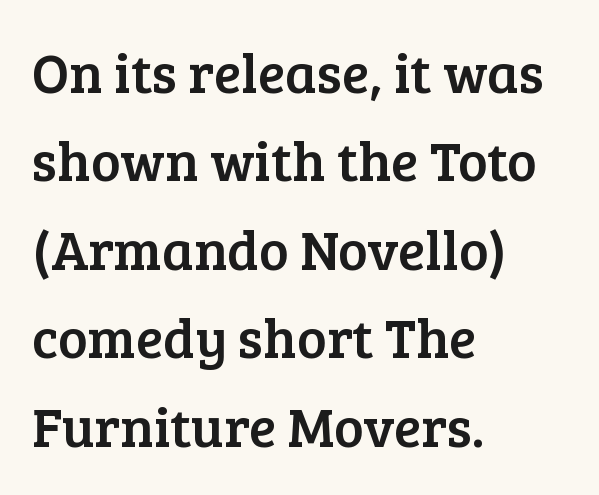
{"serif": "yes", "italic": "no", "width": "normal", "stroke_contrast": "low", "x_height": "medium", "monospaced": "no", "underline": "no", "align": "left", "line_spacing": "normal", "line_spacing_ratio": 1.58, "letter_spacing": "normal", "letter_spacing_em": 0.0, "glyph_px": 56}
